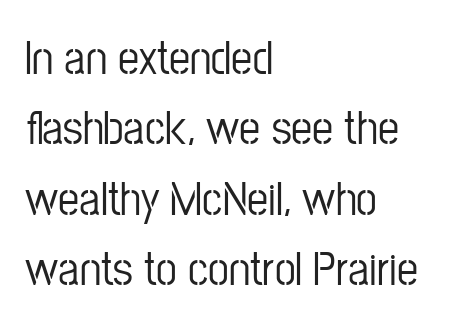
{"serif": "no", "italic": "no", "width": "condensed", "stroke_contrast": "low", "x_height": "medium", "monospaced": "no", "underline": "no", "align": "left", "line_spacing": "normal", "line_spacing_ratio": 1.5, "letter_spacing": "normal", "letter_spacing_em": 0.0, "glyph_px": 47}
